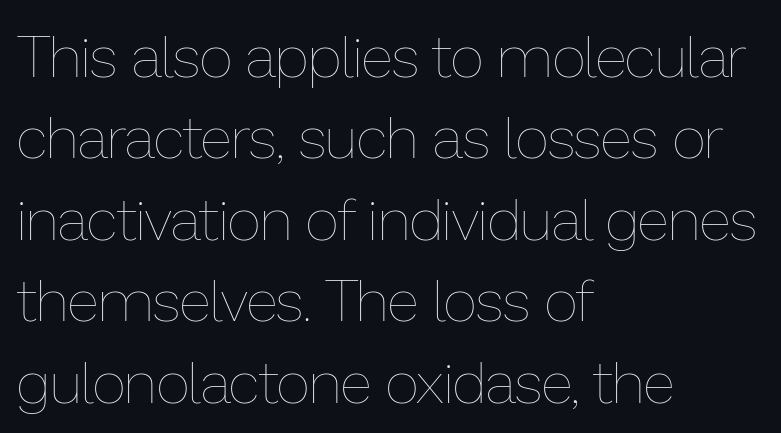
The image shows 59 px thin type, upright; set left-aligned, normal line spacing (1.38x), normal letter spacing, not underlined; low stroke contrast and a medium x-height.
